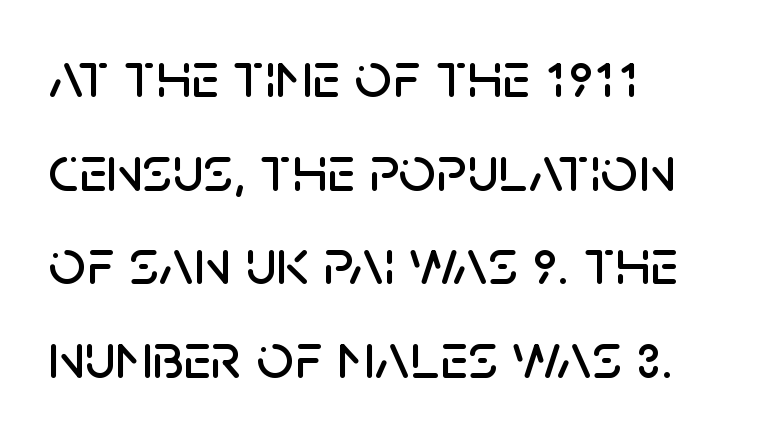
The image shows 66 px sans-serif type, upright; set left-aligned, normal line spacing (1.42x), normal letter spacing, not underlined; low stroke contrast and a large x-height.
